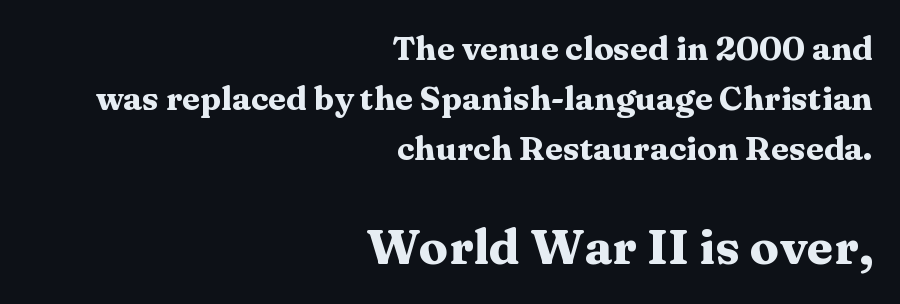
Decoration check: the copy has no underline. This rendering leaves character spacing at its baseline value. A typesetter would label this face a serif. This sample is right-justified, so line beginnings fall wherever the words allow. Style check: upright. Typesetter's note: full bold, strokes at maximum text heaviness.
